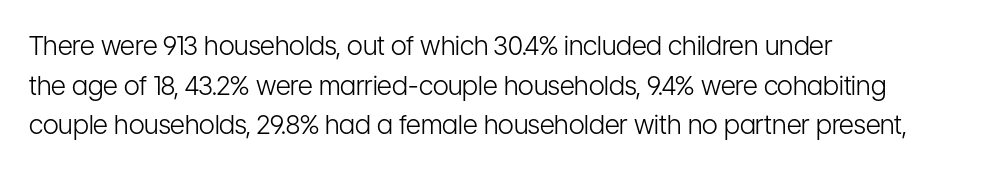
{"italic": "no", "bold": "no", "underline": "no", "align": "left", "line_spacing": "normal", "line_spacing_ratio": 1.52, "letter_spacing": "normal", "letter_spacing_em": 0.0, "glyph_px": 26}
